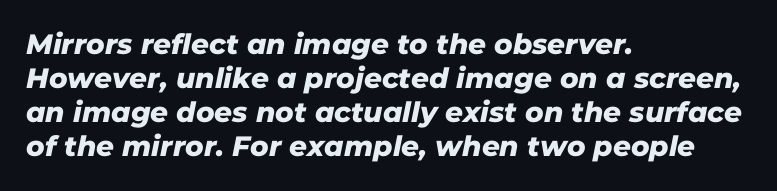
{"serif": "no", "width": "normal", "stroke_contrast": "low", "x_height": "medium", "monospaced": "no", "underline": "no", "align": "left", "line_spacing_ratio": 1.22, "letter_spacing": "normal", "letter_spacing_em": 0.0, "glyph_px": 28}
